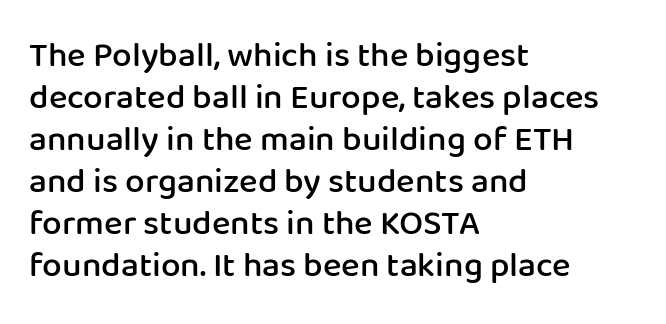
Q: Is the text bold? A: Semi-bold.
Q: Is the text italic (slanted)? A: No, it is upright.
Q: Is the typeface a serif or a sans-serif typeface? A: Sans-serif.
Q: Is the text underlined? A: No.
Q: How is the paragraph aligned? A: Left-aligned.
Q: Is the spacing between letters normal or unusually wide? A: Normal.
Q: Width (condensed, normal, or wide)? A: Normal.
Q: Stroke contrast? A: Low.
Q: x-height? A: Medium.
Q: Monospaced? A: No.
